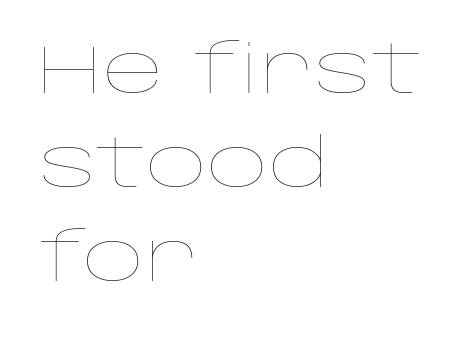
{"italic": "no", "bold": "no", "weight": "thin", "width": "wide", "stroke_contrast": "low", "x_height": "large", "monospaced": "no", "underline": "no", "align": "left", "line_spacing": "normal", "line_spacing_ratio": 1.4, "letter_spacing": "normal", "letter_spacing_em": 0.0, "glyph_px": 67}
